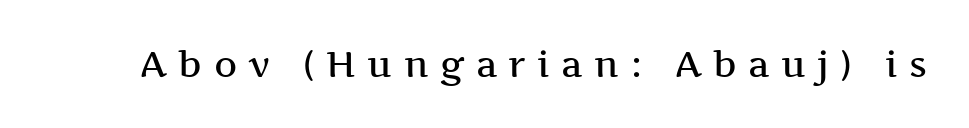
Q: Is the text bold? A: Semi-bold.
Q: Is the text italic (slanted)? A: No, it is upright.
Q: Is the typeface a serif or a sans-serif typeface? A: Serif.
Q: Is the text underlined? A: No.
Q: Is the spacing between letters normal or unusually wide? A: Unusually wide.
Q: Width (condensed, normal, or wide)? A: Wide.
Q: Stroke contrast? A: Medium.
Q: x-height? A: Medium.
Q: Monospaced? A: No.
